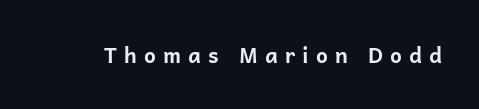
{"italic": "no", "bold": "yes", "underline": "no", "letter_spacing": "wide", "letter_spacing_em": 0.34, "glyph_px": 21}
